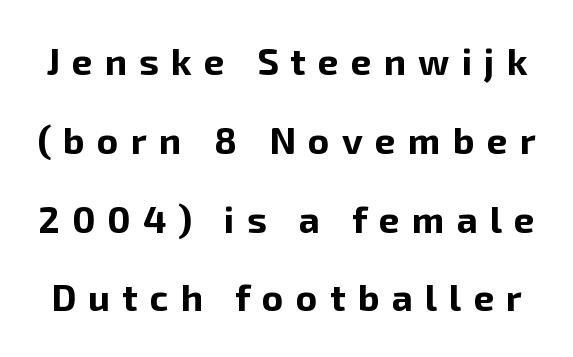
Q: Is the text bold? A: Yes.
Q: Is the text italic (slanted)? A: No, it is upright.
Q: Is the typeface a serif or a sans-serif typeface? A: Sans-serif.
Q: Is the text underlined? A: No.
Q: Is the spacing between letters normal or unusually wide? A: Unusually wide.
Q: Is the spacing between lines tight, normal or loose? A: Loose.
Q: Width (condensed, normal, or wide)? A: Normal.
Q: Stroke contrast? A: Low.
Q: x-height? A: Medium.
Q: Monospaced? A: No.
